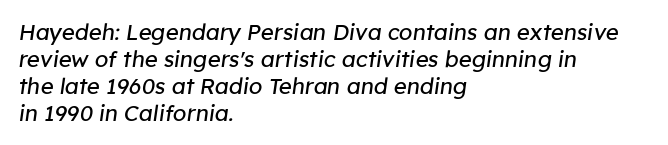
The image shows 22 px text type, italic (leaning right); set left-aligned, line spacing 1.22x, normal letter spacing, not underlined.
